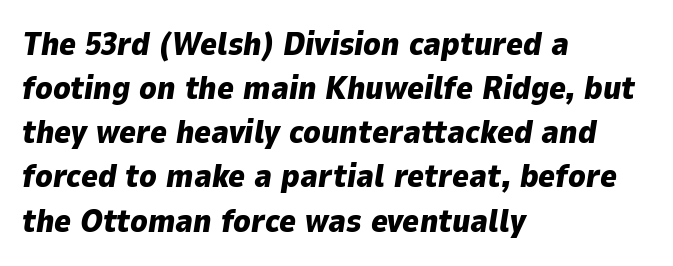
The image shows 32 px heavy type, italic (leaning right); set left-aligned, normal line spacing (1.38x), normal letter spacing, not underlined; low stroke contrast and a medium x-height.
